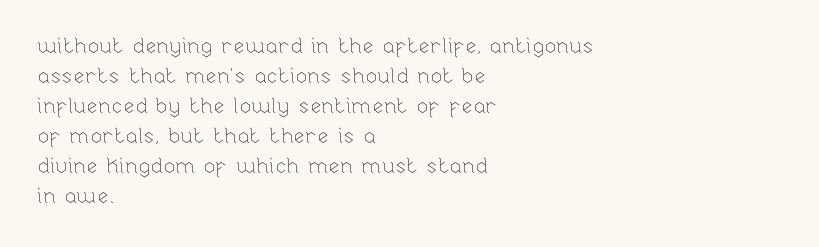
Compared with typical body copy, the letter spacing here is the same. The text block is weighted toward the left margin, trailing off unevenly rightward. The foot of each line stays bare and open. Evenly set lines give the paragraph a standard silhouette. Stroke thickness stays within the range of a standard reading face or lighter.
